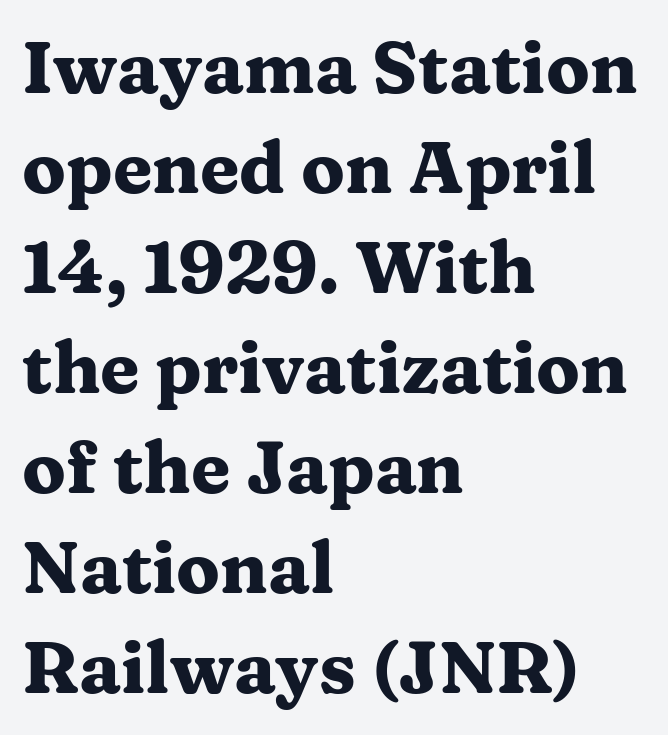
The image shows 72 px heavy, wide serif type, upright; set left-aligned, normal line spacing (1.39x), normal letter spacing, not underlined; medium stroke contrast and a medium x-height.
